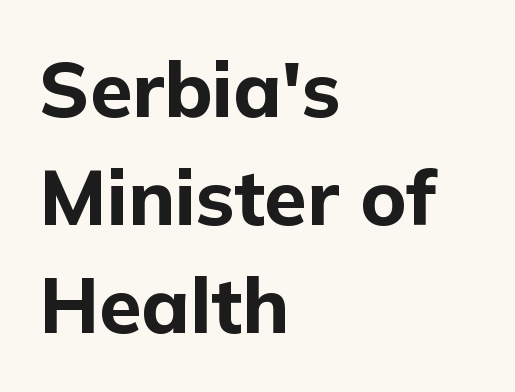
The image shows 77 px bold sans-serif type, upright; set left-aligned, normal line spacing (1.4x), normal letter spacing, not underlined; low stroke contrast and a medium x-height.
